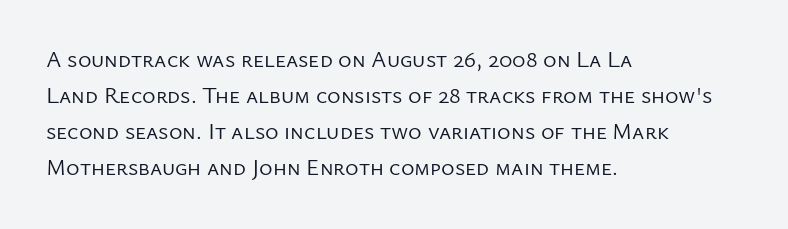
Nothing unusual about the tracking: characters are spaced as the font intends. The typesetter chose a ragged-right arrangement here. Vertical strokes here are truly vertical. In terms of leading, this rendering sits right in the middle.
